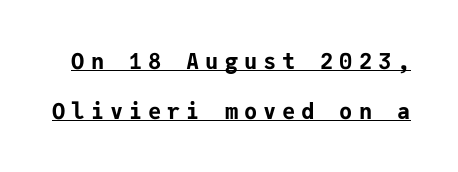
Line spacing here is loose. Strong, thick strokes mark this as bold type. Honestly, the letter spacing is so wide it's the main thing you notice. Is there any slant? The stems are plumb.
